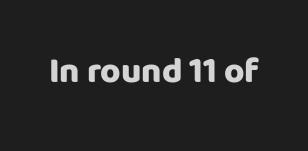
Q: Is the text bold? A: Yes.
Q: Is the text italic (slanted)? A: No, it is upright.
Q: Is the typeface a serif or a sans-serif typeface? A: Sans-serif.
Q: Is the text underlined? A: No.
Q: Is the spacing between letters normal or unusually wide? A: Normal.
Q: Width (condensed, normal, or wide)? A: Normal.
Q: Stroke contrast? A: Low.
Q: x-height? A: Large.
Q: Monospaced? A: No.
